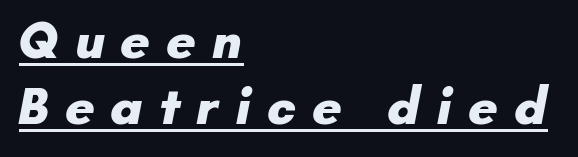
The type family on display is of the sans-serif kind. The paragraph has a hard left edge and a soft right edge. I'd describe the lettering as bold — thick and assertive. Think of a printed novel: that variable character pitch is what you see here. What's the leading like? Ordinary, nothing unusual.
